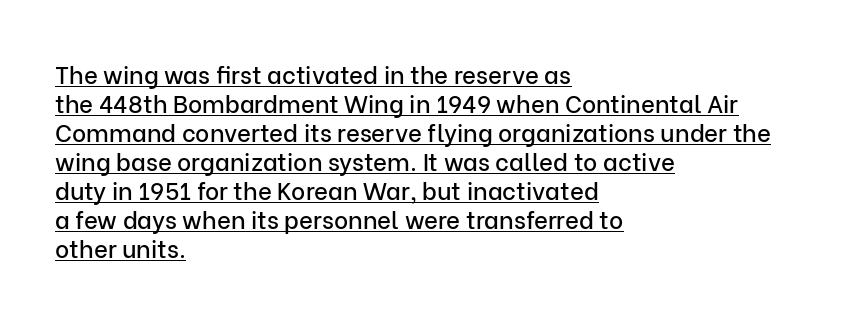
{"italic": "no", "underline": "yes", "align": "left", "line_spacing_ratio": 1.21, "letter_spacing": "normal", "letter_spacing_em": 0.0, "glyph_px": 24}
